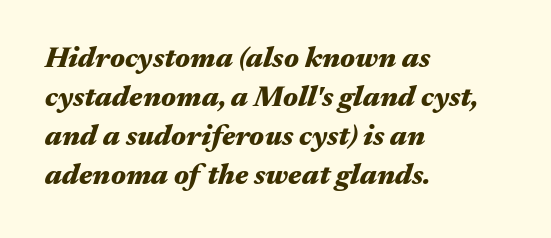
The image shows 29 px heavy, wide type, italic (leaning right); set left-aligned, normal line spacing (1.35x), normal letter spacing, not underlined; medium stroke contrast and a medium x-height.
